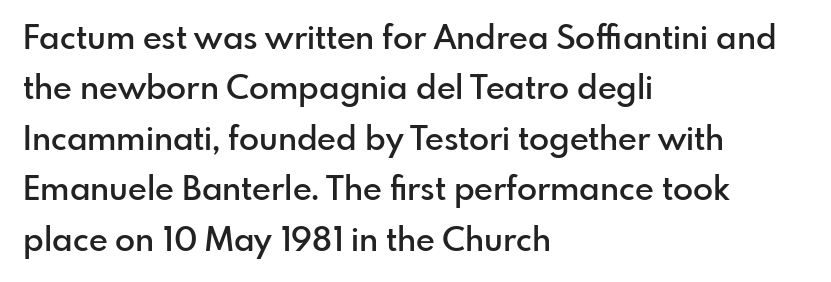
Q: Is the text bold? A: Semi-bold.
Q: Is the text italic (slanted)? A: No, it is upright.
Q: Is the typeface a serif or a sans-serif typeface? A: Sans-serif.
Q: Is the text underlined? A: No.
Q: How is the paragraph aligned? A: Left-aligned.
Q: Is the spacing between letters normal or unusually wide? A: Normal.
Q: Is the spacing between lines tight, normal or loose? A: Normal.
Q: Width (condensed, normal, or wide)? A: Normal.
Q: Stroke contrast? A: Low.
Q: x-height? A: Small.
Q: Monospaced? A: No.
